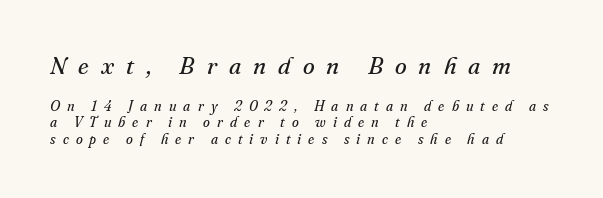
{"italic": "yes", "lean": "right", "slant_degrees": 16, "bold": "no", "underline": "no", "align": "left", "line_spacing_ratio": 1.16, "letter_spacing": "wide", "letter_spacing_em": 0.5, "larger_block": "first", "size_ratio": 1.71, "glyph_px": 24}
